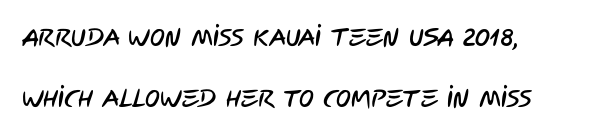
{"underline": "no", "align": "left", "line_spacing": "loose", "line_spacing_ratio": 2.43, "letter_spacing": "normal", "letter_spacing_em": 0.0, "glyph_px": 25}
